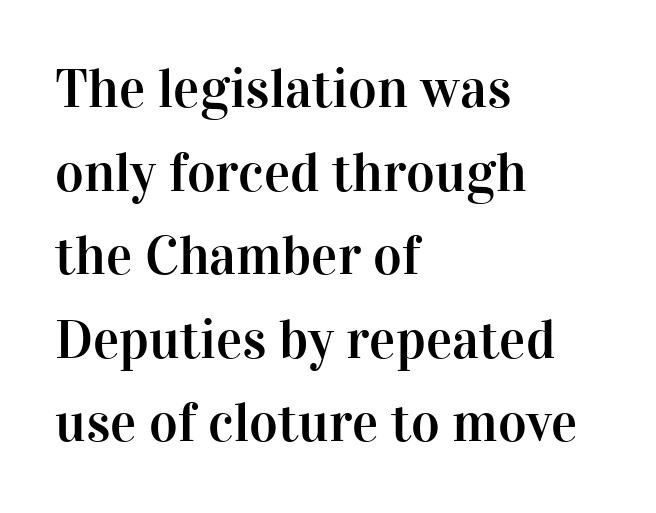
Do the characters align in a grid? No, the font is proportional. The letters carry serifs — small finishing strokes at the ends of their stems. Regarding leading, the lines here are spaced in the standard way. The horizontal fit of the characters is conventional and even. Posture: vertical. The typesetter chose a ragged-right arrangement here.
